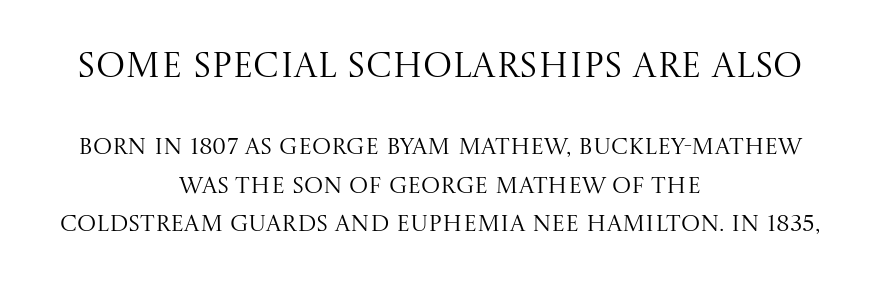
The image shows 35 px regular-weight serif type, upright; set centered, normal line spacing (1.67x), normal letter spacing, not underlined; the first (top) block is 1.52x larger; medium stroke contrast and a large x-height.
